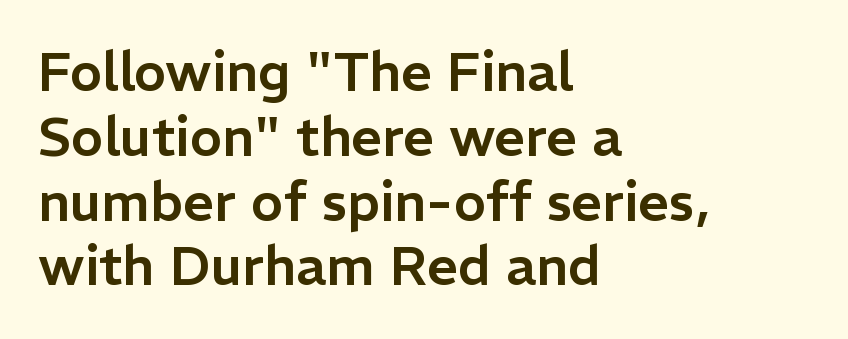
The image shows 54 px sans-serif type, upright; set left-aligned, line spacing 1.2x, normal letter spacing, not underlined; low stroke contrast and a medium x-height.
